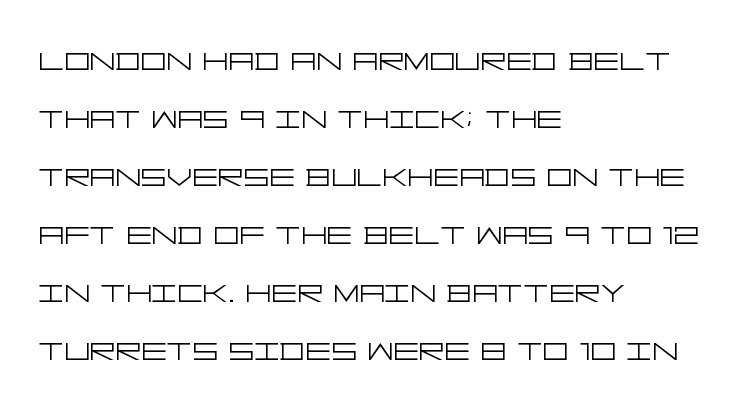
{"serif": "no", "italic": "no", "bold": "no", "weight": "light", "width": "wide", "stroke_contrast": "low", "x_height": "large", "underline": "no", "align": "left", "line_spacing": "normal", "line_spacing_ratio": 1.45, "letter_spacing": "normal", "letter_spacing_em": 0.0, "glyph_px": 40}
